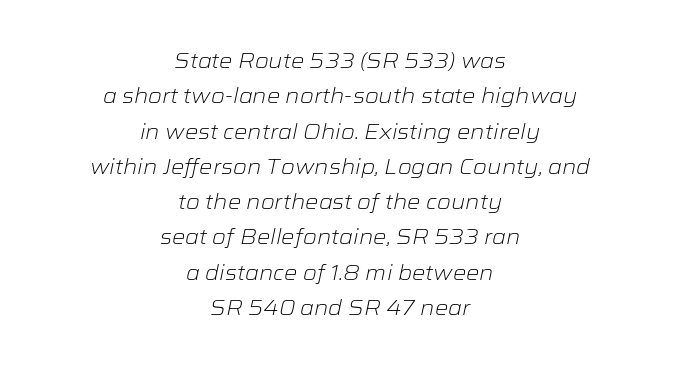
The space beneath each line is pristine and unruled. The face looks like a standard text weight, possibly lighter. If you folded the block vertically in half, each line would mirror itself in length. Whoever set this chose a conventional vertical rhythm. Letter spacing: default.
